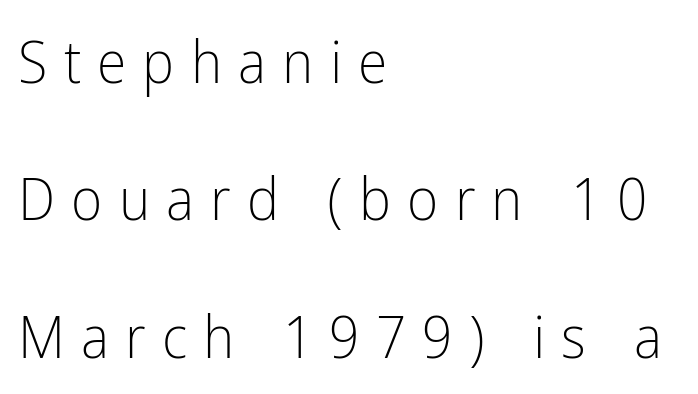
{"serif": "no", "italic": "no", "bold": "no", "weight": "light", "width": "condensed", "stroke_contrast": "low", "x_height": "medium", "monospaced": "no", "underline": "no", "align": "left", "line_spacing": "loose", "line_spacing_ratio": 2.29, "letter_spacing": "wide", "letter_spacing_em": 0.27, "glyph_px": 60}
